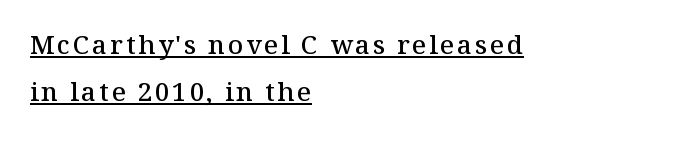
Q: Is the text bold? A: Semi-bold.
Q: Is the text italic (slanted)? A: No, it is upright.
Q: Is the text underlined? A: Yes.
Q: How is the paragraph aligned? A: Left-aligned.
